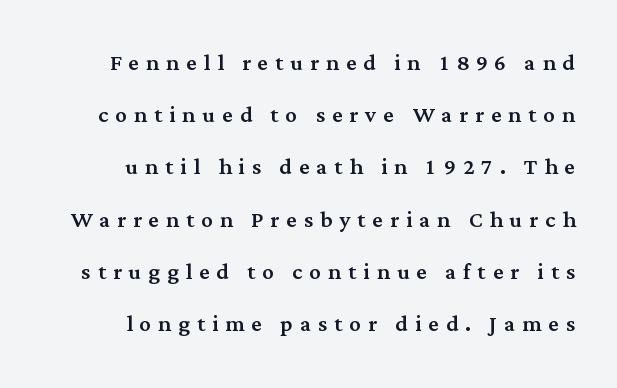
This rendering employs a face with finishing strokes, i.e., a serif. Posture: vertical. This sample has the flowing, uneven cadence of proportional lettering. Caption: multi-line text, flush right, ragged left.
